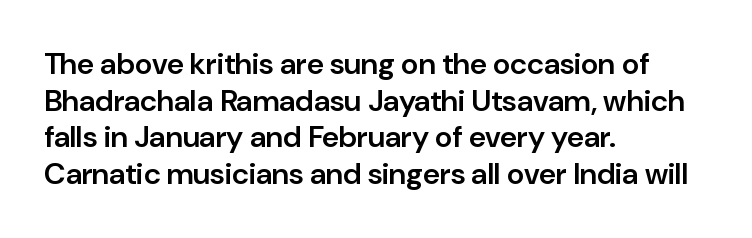
Q: Is the text bold? A: Semi-bold.
Q: Is the text italic (slanted)? A: No, it is upright.
Q: Is the typeface a serif or a sans-serif typeface? A: Sans-serif.
Q: Is the text underlined? A: No.
Q: How is the paragraph aligned? A: Left-aligned.
Q: Is the spacing between letters normal or unusually wide? A: Normal.
Q: Width (condensed, normal, or wide)? A: Normal.
Q: Stroke contrast? A: Low.
Q: x-height? A: Medium.
Q: Monospaced? A: No.
